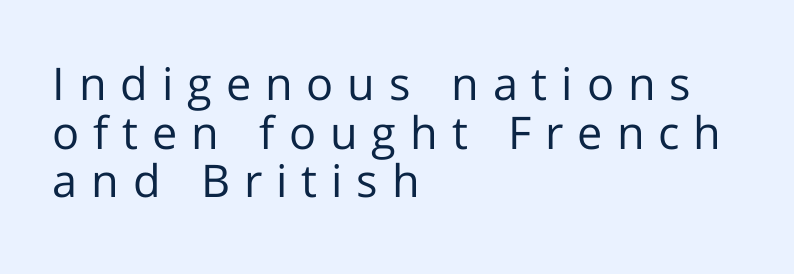
{"serif": "no", "italic": "no", "bold": "no", "weight": "regular", "width": "normal", "stroke_contrast": "low", "x_height": "medium", "monospaced": "no", "underline": "no", "align": "left", "line_spacing": "tight", "line_spacing_ratio": 1.08, "letter_spacing": "wide", "letter_spacing_em": 0.31, "glyph_px": 45}
